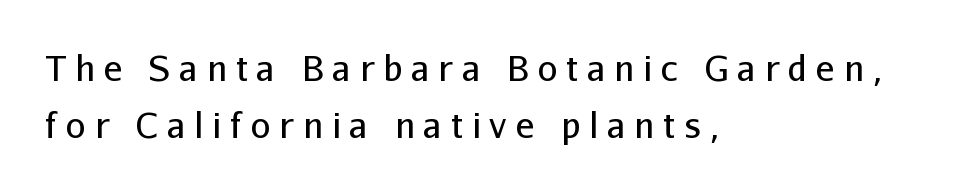
Q: Is the text bold? A: No.
Q: Is the text italic (slanted)? A: No, it is upright.
Q: Is the typeface a serif or a sans-serif typeface? A: Sans-serif.
Q: Is the text underlined? A: No.
Q: How is the paragraph aligned? A: Left-aligned.
Q: Is the spacing between letters normal or unusually wide? A: Unusually wide.
Q: Is the spacing between lines tight, normal or loose? A: Normal.
Q: Width (condensed, normal, or wide)? A: Normal.
Q: Stroke contrast? A: Low.
Q: x-height? A: Medium.
Q: Monospaced? A: No.
